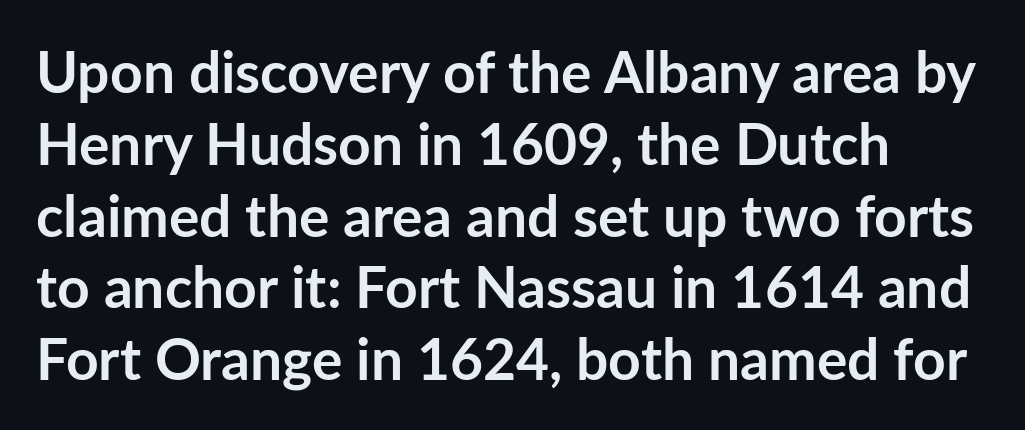
The strokes are fattened all the way to bold. The rendering shows plain stroke endings on the letterforms — a sans-serif design. Characters remain perfectly vertical along every line. The rendering uses natural spacing where letterforms have individual widths. Students, note that the glyphs here touch the page at normal intervals. Short and long lines alike share a common starting point at left.
